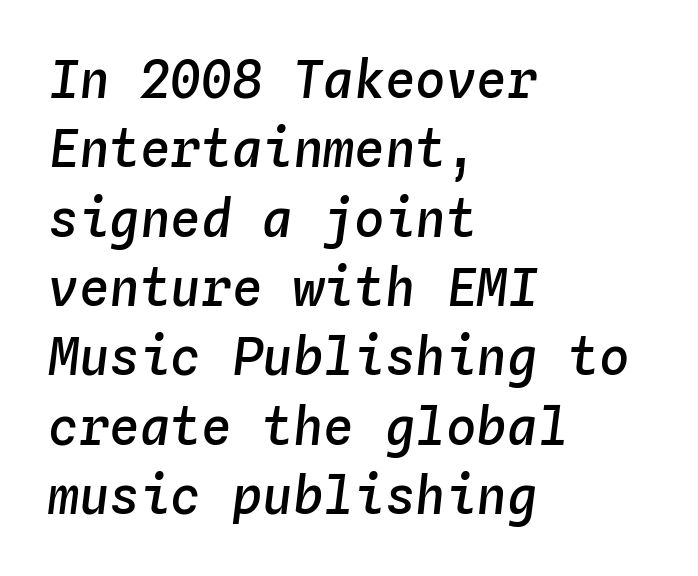
The text carries the slant typical of an italic or oblique font. Compared with an ordinary text face, these strokes are moderately heavier — a semibold. Is there much room between lines? A standard amount, neither cramped nor airy. The rendering anchors every line to the left-hand side.
